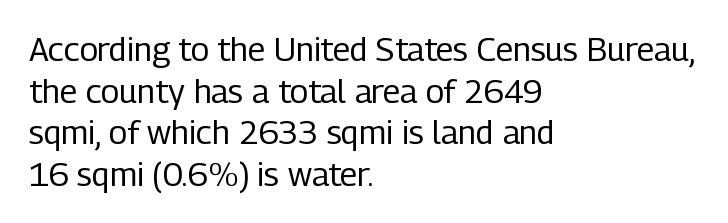
Q: Is the text bold? A: No.
Q: Is the text italic (slanted)? A: No, it is upright.
Q: Is the typeface a serif or a sans-serif typeface? A: Sans-serif.
Q: Is the text underlined? A: No.
Q: How is the paragraph aligned? A: Left-aligned.
Q: Is the spacing between letters normal or unusually wide? A: Normal.
Q: Is the spacing between lines tight, normal or loose? A: Normal.
Q: Width (condensed, normal, or wide)? A: Condensed.
Q: Stroke contrast? A: Low.
Q: x-height? A: Medium.
Q: Monospaced? A: No.
